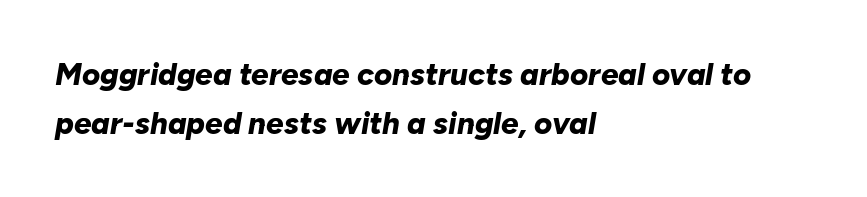
The image shows 31 px bold type, italic (leaning right); set left-aligned, normal line spacing (1.58x), normal letter spacing, not underlined; low stroke contrast and a medium x-height.
